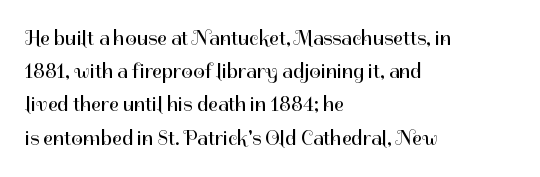
Q: Is the text bold? A: No.
Q: Is the text italic (slanted)? A: No, it is upright.
Q: Is the text underlined? A: No.
Q: How is the paragraph aligned? A: Left-aligned.
Q: Is the spacing between letters normal or unusually wide? A: Normal.
Q: Is the spacing between lines tight, normal or loose? A: Normal.
